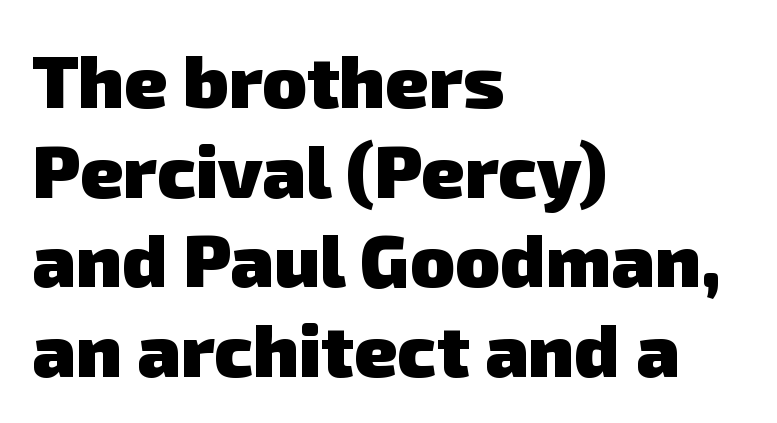
Q: Is the text bold? A: Yes.
Q: Is the typeface a serif or a sans-serif typeface? A: Sans-serif.
Q: Is the text underlined? A: No.
Q: How is the paragraph aligned? A: Left-aligned.
Q: Is the spacing between letters normal or unusually wide? A: Normal.
Q: Width (condensed, normal, or wide)? A: Normal.
Q: Stroke contrast? A: Low.
Q: x-height? A: Medium.
Q: Monospaced? A: No.
